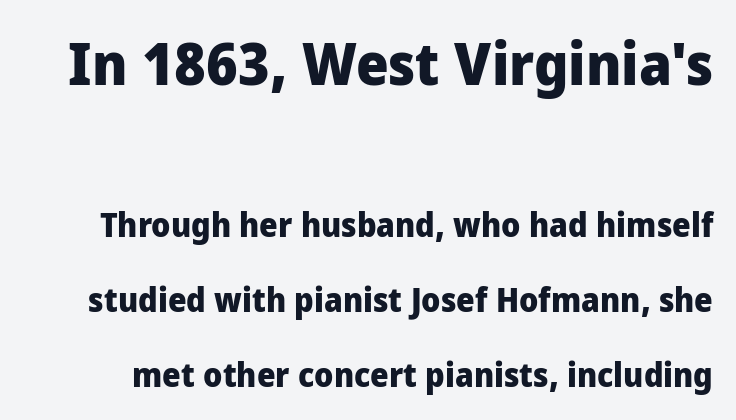
Q: Is the text bold? A: Yes.
Q: Is the text italic (slanted)? A: No, it is upright.
Q: Is the typeface a serif or a sans-serif typeface? A: Sans-serif.
Q: Is the text underlined? A: No.
Q: Is the spacing between letters normal or unusually wide? A: Normal.
Q: Is the spacing between lines tight, normal or loose? A: Loose.
Q: Which block of text is set in a larger size, the first (top) or the second (bottom)? A: The first (top) one.
Q: Width (condensed, normal, or wide)? A: Normal.
Q: Stroke contrast? A: Low.
Q: x-height? A: Medium.
Q: Monospaced? A: No.
